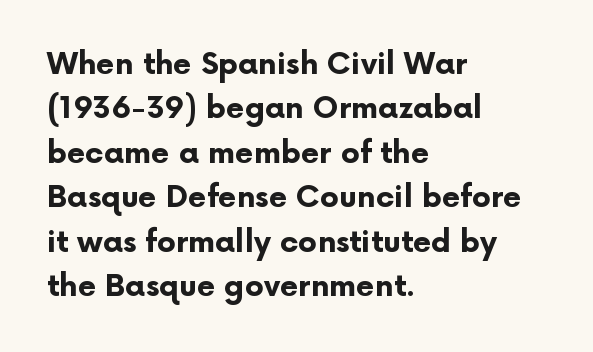
Q: Is the text bold? A: Yes.
Q: Is the text italic (slanted)? A: No, it is upright.
Q: Is the typeface a serif or a sans-serif typeface? A: Sans-serif.
Q: Is the text underlined? A: No.
Q: How is the paragraph aligned? A: Left-aligned.
Q: Is the spacing between letters normal or unusually wide? A: Normal.
Q: Is the spacing between lines tight, normal or loose? A: Normal.
Q: Width (condensed, normal, or wide)? A: Normal.
Q: Stroke contrast? A: Low.
Q: x-height? A: Medium.
Q: Monospaced? A: No.
